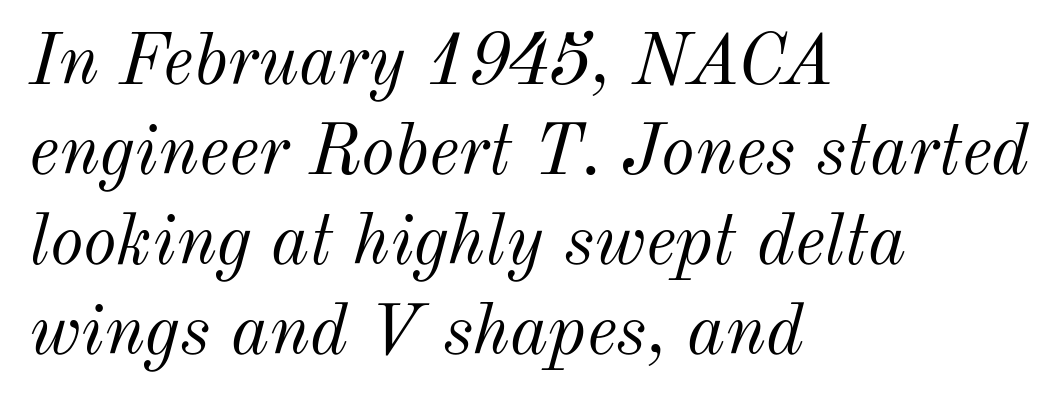
{"italic": "yes", "lean": "right", "slant_degrees": 12, "bold": "no", "weight": "light", "width": "normal", "stroke_contrast": "medium", "x_height": "small", "monospaced": "no", "underline": "no", "align": "left", "line_spacing": "normal", "line_spacing_ratio": 1.25, "letter_spacing": "normal", "letter_spacing_em": 0.0, "glyph_px": 72}
